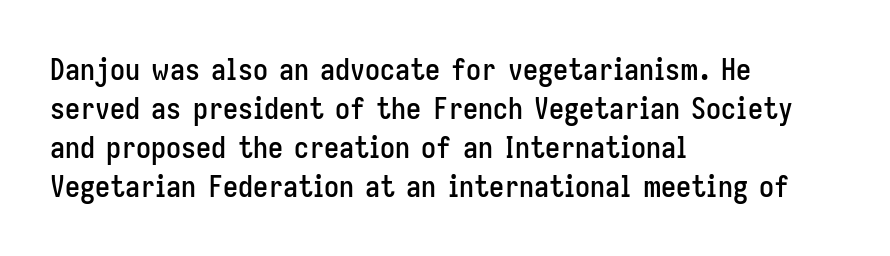
The image shows 30 px condensed sans-serif type, upright; set left-aligned, normal line spacing (1.3x), normal letter spacing, not underlined; low stroke contrast and a medium x-height.
